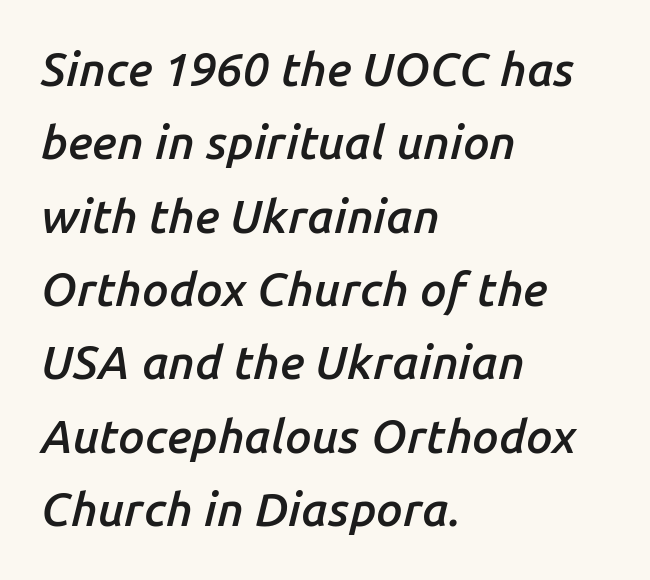
The image shows 47 px semibold type, italic (leaning right); set left-aligned, normal line spacing (1.56x), normal letter spacing, not underlined; low stroke contrast and a medium x-height.
